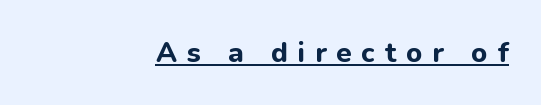
Q: Is the text bold? A: Yes.
Q: Is the text italic (slanted)? A: No, it is upright.
Q: Is the typeface a serif or a sans-serif typeface? A: Sans-serif.
Q: Is the text underlined? A: Yes.
Q: How is the paragraph aligned? A: Right-aligned.
Q: Is the spacing between letters normal or unusually wide? A: Unusually wide.
Q: Width (condensed, normal, or wide)? A: Normal.
Q: Stroke contrast? A: Low.
Q: x-height? A: Medium.
Q: Monospaced? A: No.
